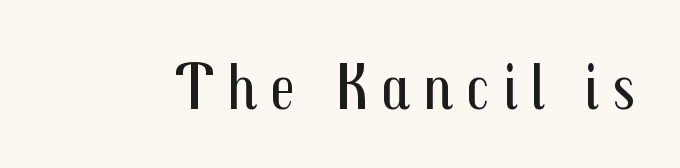
Q: Is the text bold? A: No.
Q: Is the text italic (slanted)? A: No, it is upright.
Q: Is the typeface a serif or a sans-serif typeface? A: Sans-serif.
Q: Is the text underlined? A: No.
Q: Width (condensed, normal, or wide)? A: Condensed.
Q: Stroke contrast? A: Medium.
Q: x-height? A: Medium.
Q: Monospaced? A: No.
